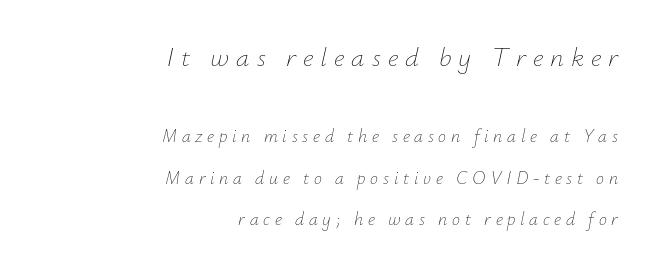
Q: Is the text bold? A: No.
Q: Is the text italic (slanted)? A: Yes, it leans right by about 12 degrees.
Q: Is the text underlined? A: No.
Q: How is the paragraph aligned? A: Right-aligned.
Q: Is the spacing between letters normal or unusually wide? A: Unusually wide.
Q: Is the spacing between lines tight, normal or loose? A: Loose.
Q: Which block of text is set in a larger size, the first (top) or the second (bottom)? A: The first (top) one.
